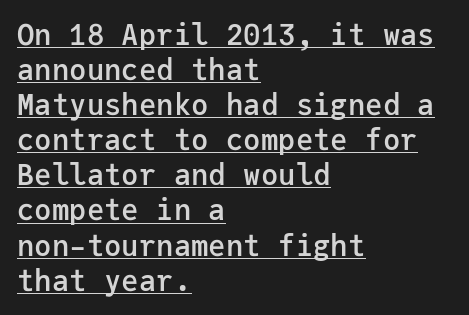
Rendered with straight, roman letterforms. Casual observation: everything's shoved over to the left. You could call the tracking neutral — neither tight nor loose. The letters march in equal steps, a hallmark of fixed-pitch type. Heft: intermediate — a semibold.
